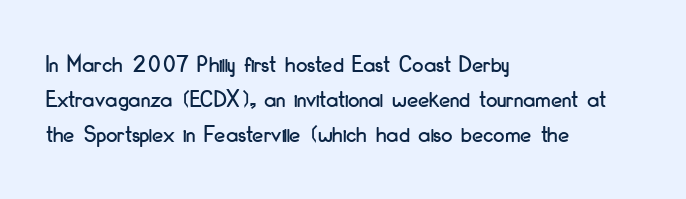
The rendering uses a moderate line-height, typical for paragraphs. A typesetter would call this zero additional tracking. Teacher's note: observe the even left margin — that is flush-left alignment. The string is rendered with underlining switched off. Posture: straight, roman, zero tilt.
